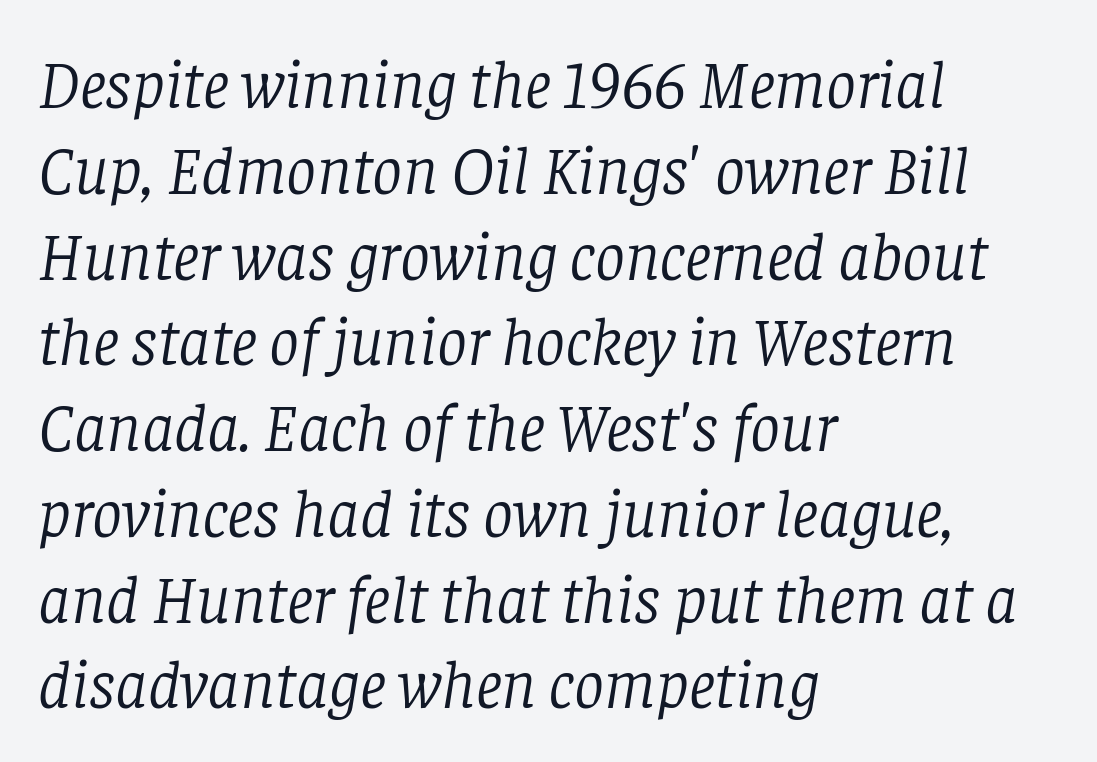
{"serif": "yes", "italic": "yes", "lean": "right", "slant_degrees": 8, "bold": "no", "weight": "light", "width": "normal", "stroke_contrast": "low", "x_height": "large", "monospaced": "no", "underline": "no", "align": "left", "line_spacing": "normal", "line_spacing_ratio": 1.28, "letter_spacing": "normal", "letter_spacing_em": 0.0, "glyph_px": 67}
